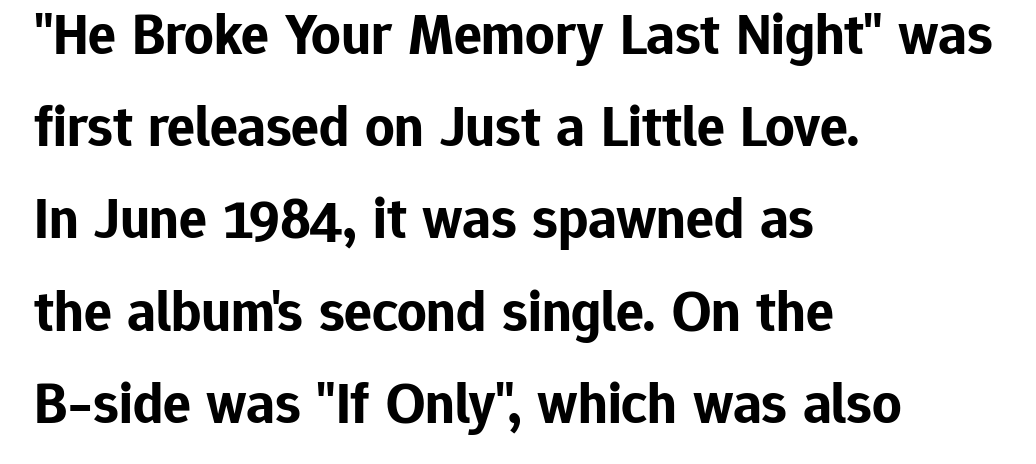
Is this a fixed-width face? No — the glyphs have proportional, varying widths. Short note: letters normally spaced. The passage shown is typeset with a sans-serif family. Designer's note — italics off, roman on. Reading down the block, your eye returns to a fixed left position each line. Type without underlining.
